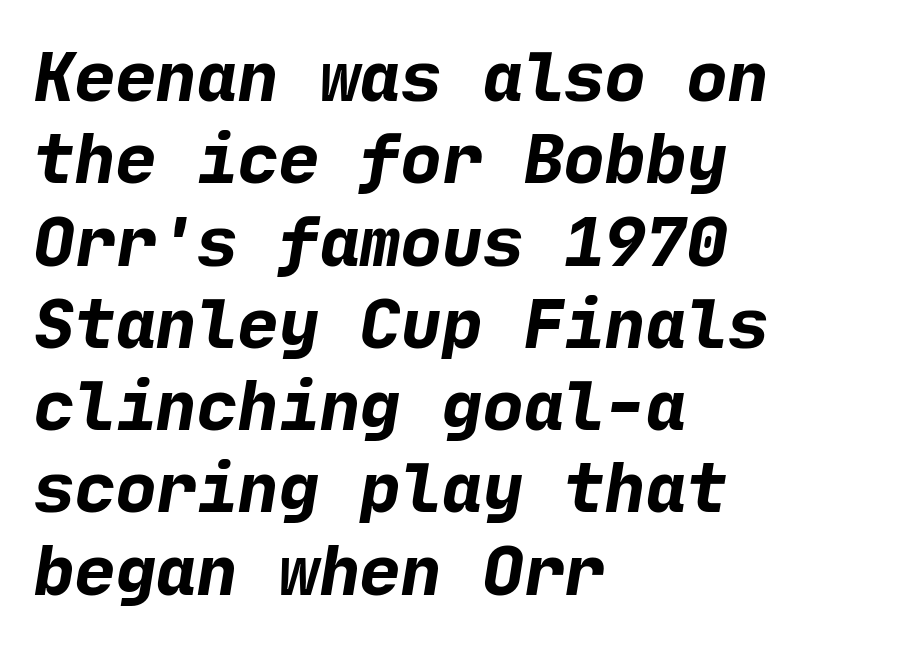
{"serif": "no", "bold": "yes", "weight": "bold", "width": "normal", "stroke_contrast": "low", "x_height": "medium", "underline": "no", "align": "left", "line_spacing_ratio": 1.21, "letter_spacing": "normal", "letter_spacing_em": 0.0, "glyph_px": 68}
